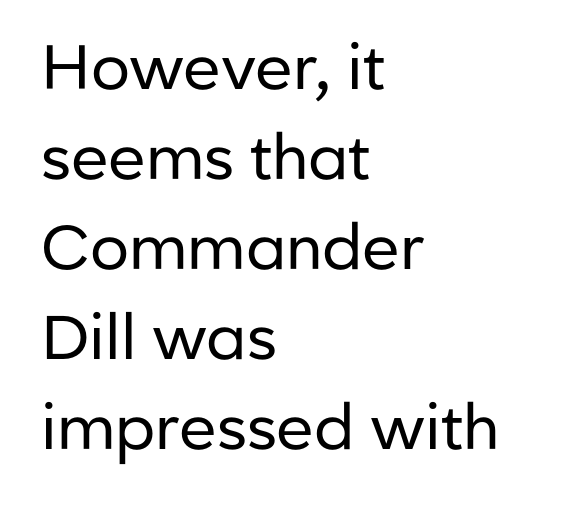
Each word holds together tightly as a unit, with standard inter-letter gaps. Each letter's strokes conclude bluntly, with no projecting serifs. The cut favours lightness, reaching ordinary text weight at its darkest. Do the characters align in a grid? No, the font is proportional.
